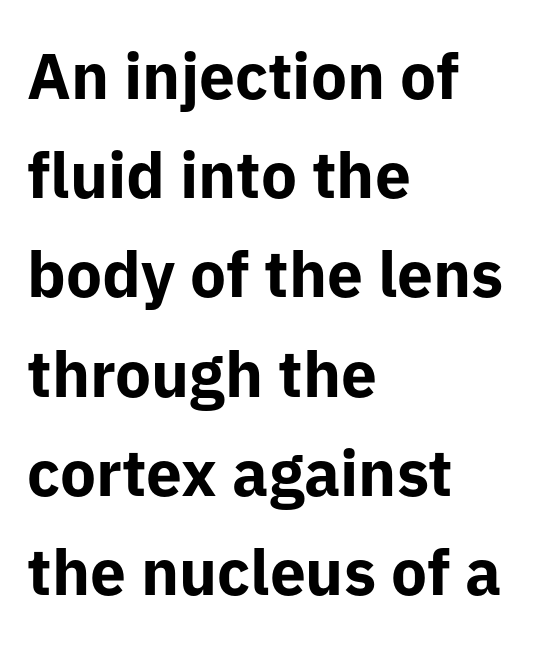
The image shows 64 px bold sans-serif type, upright; set left-aligned, normal line spacing (1.55x), normal letter spacing, not underlined; low stroke contrast and a medium x-height.
